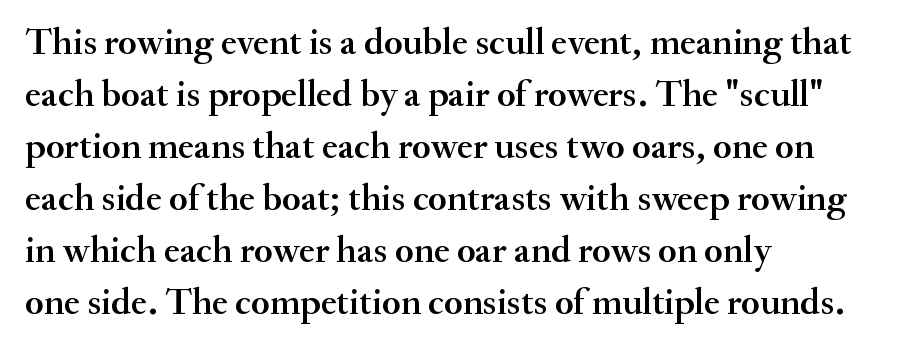
A typesetter would label this face a serif. Typeset ragged right — the left edge is the straight one. Nobody drew a line under any word here. This rendering leaves character spacing at its baseline value. The rows are spaced the way most documents space them. Spacing verdict: proportional, widths tailored to each character.
